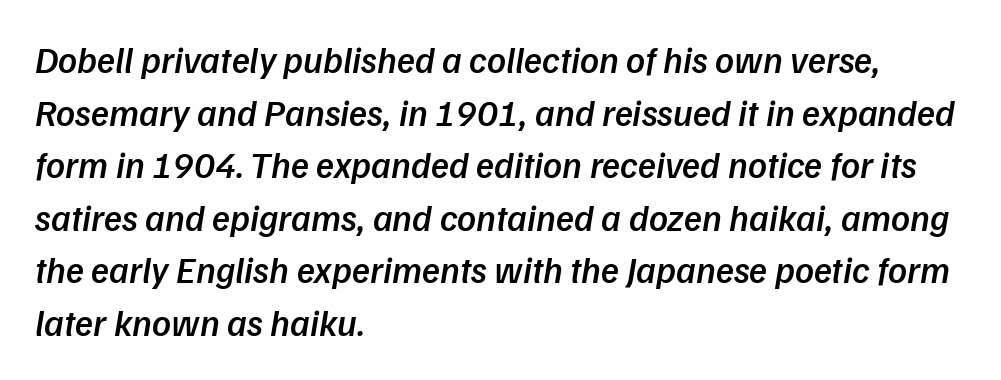
Q: Is the text bold? A: Semi-bold.
Q: Is the typeface a serif or a sans-serif typeface? A: Sans-serif.
Q: Is the text underlined? A: No.
Q: How is the paragraph aligned? A: Left-aligned.
Q: Is the spacing between letters normal or unusually wide? A: Normal.
Q: Is the spacing between lines tight, normal or loose? A: Normal.
Q: Width (condensed, normal, or wide)? A: Normal.
Q: Stroke contrast? A: Low.
Q: x-height? A: Medium.
Q: Monospaced? A: No.
